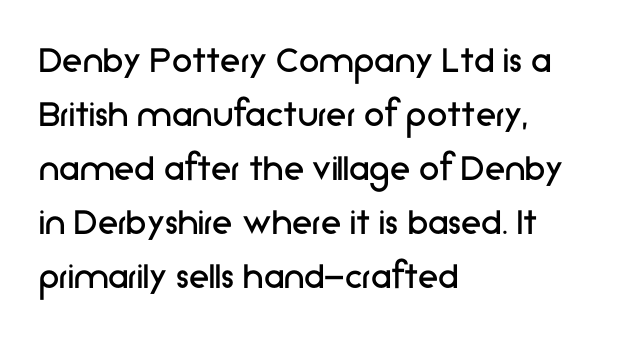
Horizontal alignment here is leftward, the default for most running prose. Each word holds together tightly as a unit, with standard inter-letter gaps. Students, observe: this is what conventionally led text looks like. The passage shown is not bold in any degree.
